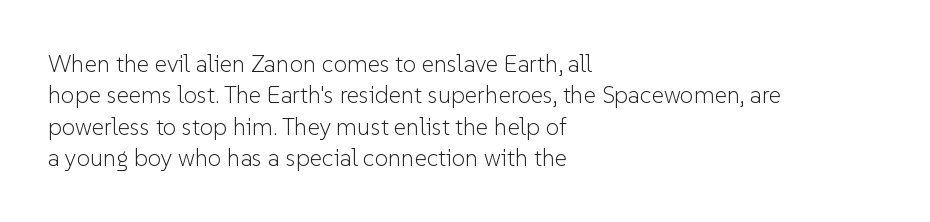
Q: Is the text bold? A: No.
Q: Is the text italic (slanted)? A: No, it is upright.
Q: Is the text underlined? A: No.
Q: How is the paragraph aligned? A: Left-aligned.
Q: Is the spacing between letters normal or unusually wide? A: Normal.
Q: Is the spacing between lines tight, normal or loose? A: Normal.
